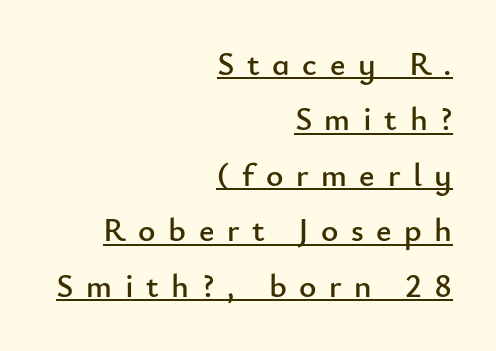
The image shows 33 px sans-serif type, upright; set right-aligned, normal line spacing (1.68x), unusually wide letter spacing (+0.38 em), underlined; low stroke contrast and a small x-height.
